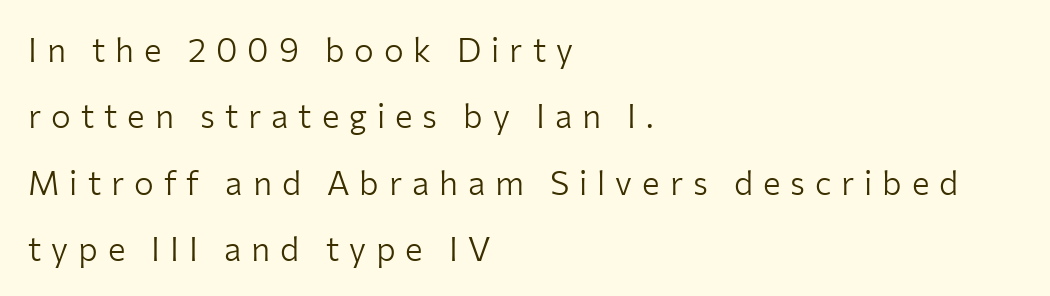
Q: Is the text bold? A: No.
Q: Is the text italic (slanted)? A: No, it is upright.
Q: Is the typeface a serif or a sans-serif typeface? A: Sans-serif.
Q: Is the text underlined? A: No.
Q: How is the paragraph aligned? A: Left-aligned.
Q: Is the spacing between letters normal or unusually wide? A: Unusually wide.
Q: Is the spacing between lines tight, normal or loose? A: Loose.
Q: Width (condensed, normal, or wide)? A: Normal.
Q: Stroke contrast? A: Low.
Q: x-height? A: Medium.
Q: Monospaced? A: No.
